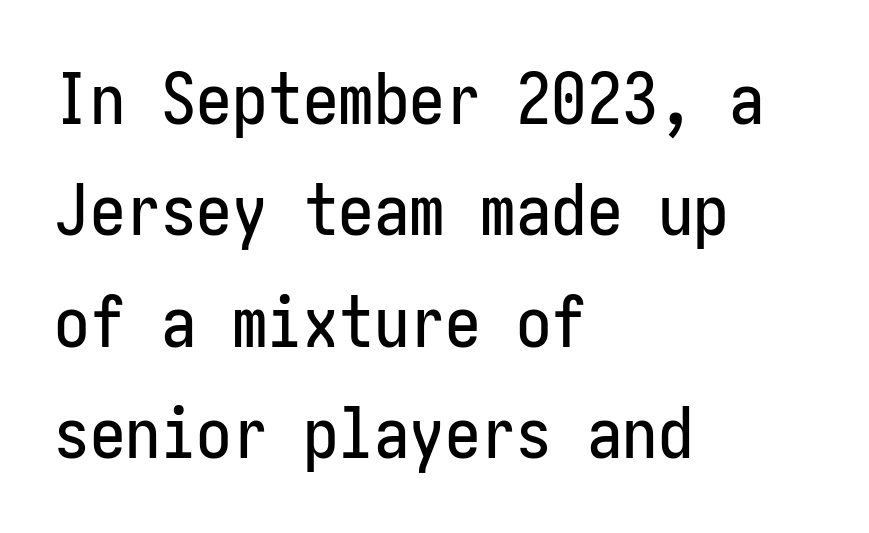
Q: Is the text italic (slanted)? A: No, it is upright.
Q: Is the typeface a serif or a sans-serif typeface? A: Sans-serif.
Q: Is the text underlined? A: No.
Q: How is the paragraph aligned? A: Left-aligned.
Q: Is the spacing between letters normal or unusually wide? A: Normal.
Q: Is the spacing between lines tight, normal or loose? A: Normal.
Q: Width (condensed, normal, or wide)? A: Condensed.
Q: Stroke contrast? A: Low.
Q: x-height? A: Medium.
